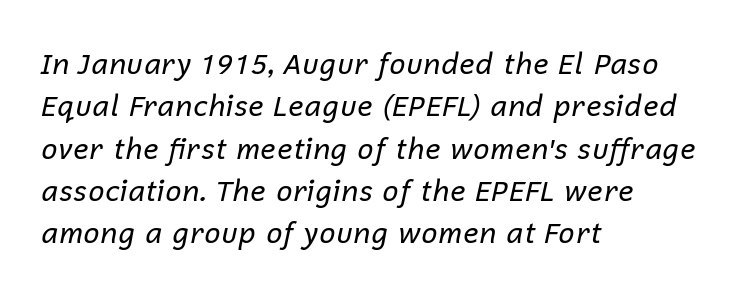
The image shows 29 px regular-weight type, italic (leaning right); set left-aligned, normal line spacing (1.46x), normal letter spacing, not underlined; low stroke contrast and a medium x-height.
